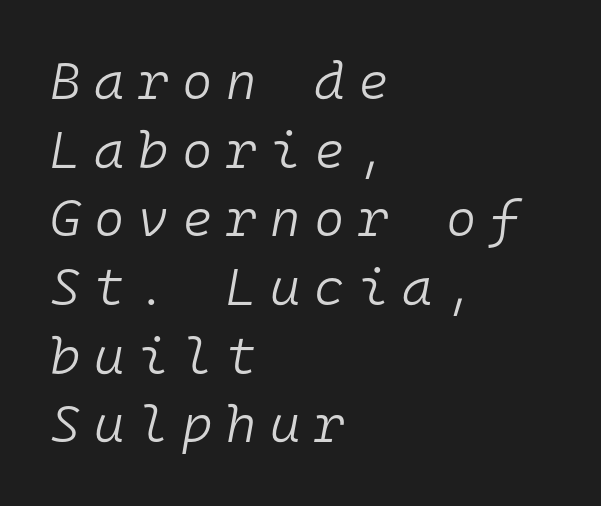
The image shows 52 px light type, italic (leaning right), monospaced; set left-aligned, normal line spacing (1.32x), unusually wide letter spacing (+0.26 em), not underlined; low stroke contrast and a medium x-height.
